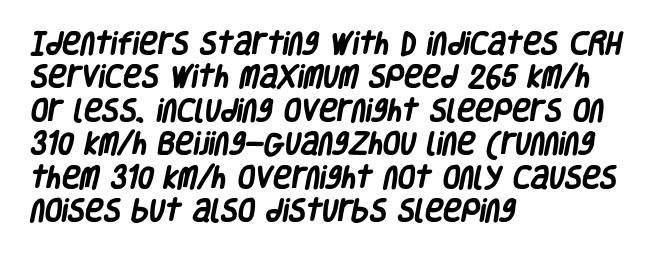
The image shows 25 px bold type; set left-aligned, normal line spacing (1.34x), normal letter spacing, not underlined.
